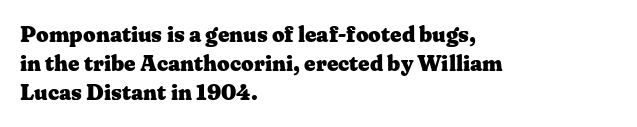
The image shows 22 px bold type, upright; set left-aligned, normal line spacing (1.32x), normal letter spacing, not underlined.
